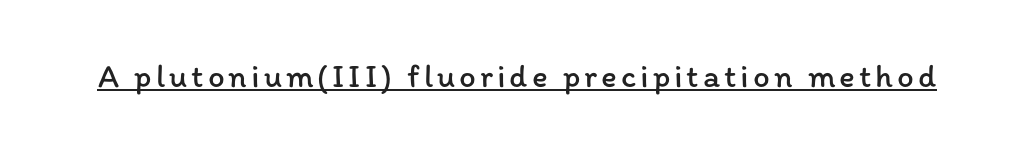
{"italic": "no", "bold": "no", "weight": "regular", "width": "normal", "stroke_contrast": "low", "x_height": "medium", "monospaced": "no", "underline": "yes", "glyph_px": 33}
